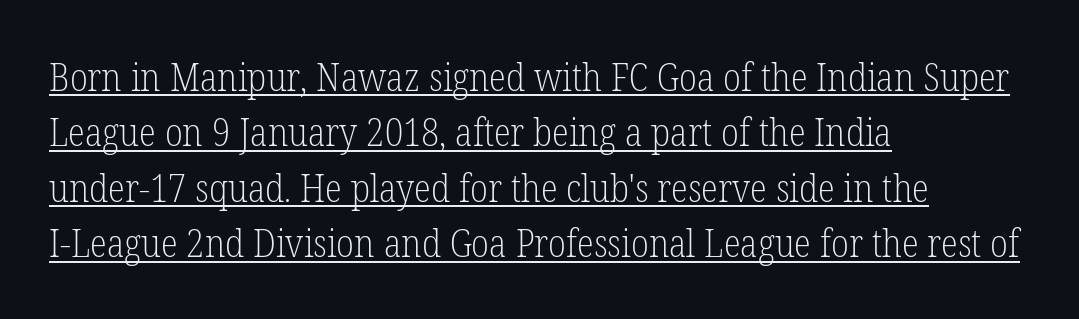
The image shows 39 px light, condensed serif type, upright; set left-aligned, normal line spacing (1.42x), normal letter spacing, underlined; low stroke contrast and a medium x-height.
